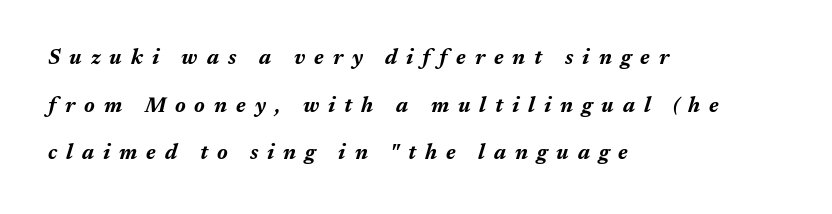
This sample uses an oblique cut, with every glyph tilted off the vertical. Loose tracking; the words dissolve into strings of separated letters. The space between consecutive lines is lavish. Its strokes are broad and dark, the hallmark of bold type. In CSS terms this would be text-align: left. The strip under each line holds only bare page.
